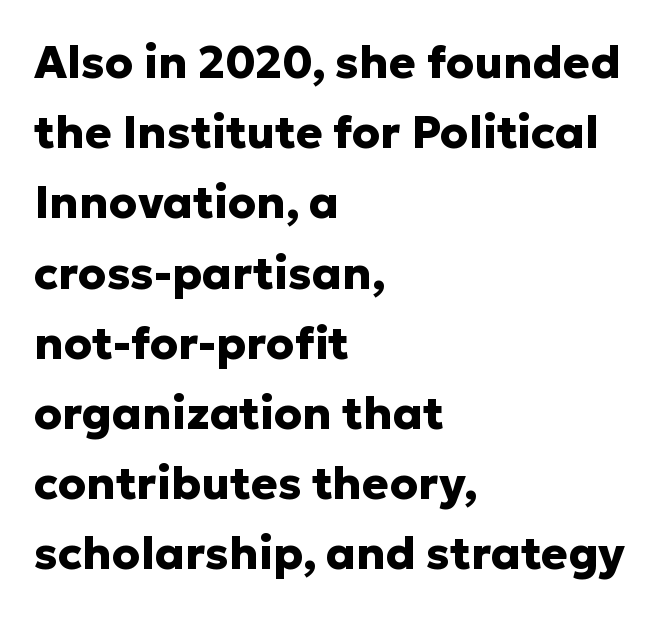
Q: Is the text bold? A: Yes.
Q: Is the text italic (slanted)? A: No, it is upright.
Q: Is the typeface a serif or a sans-serif typeface? A: Sans-serif.
Q: Is the text underlined? A: No.
Q: How is the paragraph aligned? A: Left-aligned.
Q: Is the spacing between letters normal or unusually wide? A: Normal.
Q: Is the spacing between lines tight, normal or loose? A: Normal.
Q: Width (condensed, normal, or wide)? A: Normal.
Q: Stroke contrast? A: Low.
Q: x-height? A: Medium.
Q: Monospaced? A: No.
